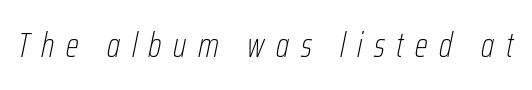
A quiet, ordinary-to-light weight characterises the typeface. Each letter keeps its own natural width here, so spacing adapts to shape. Here the glyphs are tracked loosely, breaking word shapes into spaced letters. The passage shown is not underscored anywhere. Style check: oblique.
